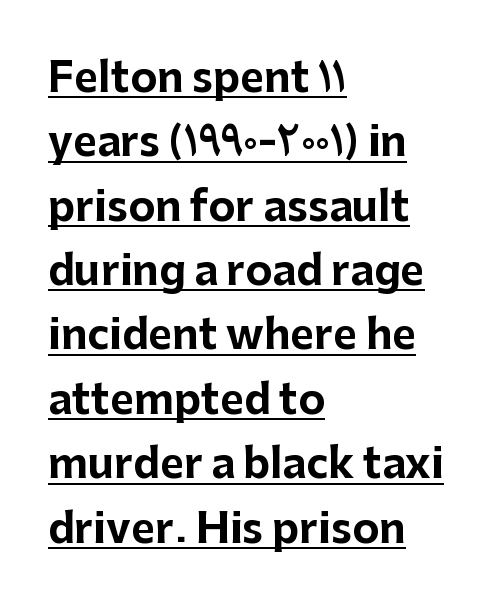
How heavy is the stroke? Heavy — this is a bold. How are the letters spaced? Ordinarily, with no added tracking. The paragraph has a hard left edge and a soft right edge. Here the designer chose a conventional face with non-uniform glyph widths. Honestly, the underline is the first thing you notice here. In terms of letterform style, serifs are entirely absent.
